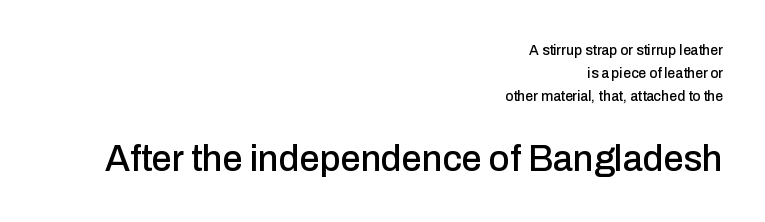
The image shows 36 px sans-serif type, upright; set right-aligned, normal line spacing (1.63x), normal letter spacing, not underlined; the second (bottom) block is 2.57x larger; low stroke contrast and a medium x-height.
